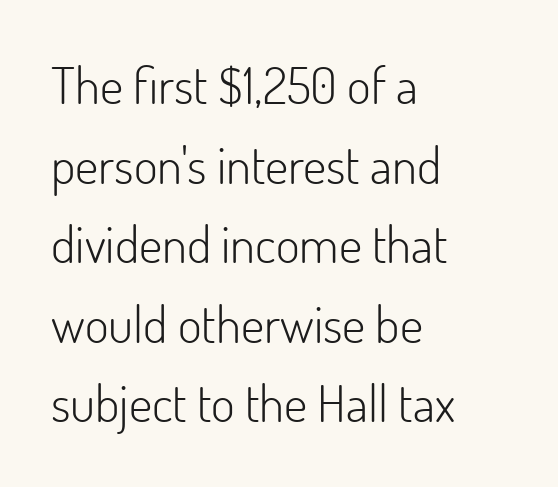
Q: Is the text bold? A: No.
Q: Is the text italic (slanted)? A: No, it is upright.
Q: Is the typeface a serif or a sans-serif typeface? A: Sans-serif.
Q: Is the text underlined? A: No.
Q: How is the paragraph aligned? A: Left-aligned.
Q: Is the spacing between letters normal or unusually wide? A: Normal.
Q: Is the spacing between lines tight, normal or loose? A: Normal.
Q: Width (condensed, normal, or wide)? A: Normal.
Q: Stroke contrast? A: Low.
Q: x-height? A: Small.
Q: Monospaced? A: No.
